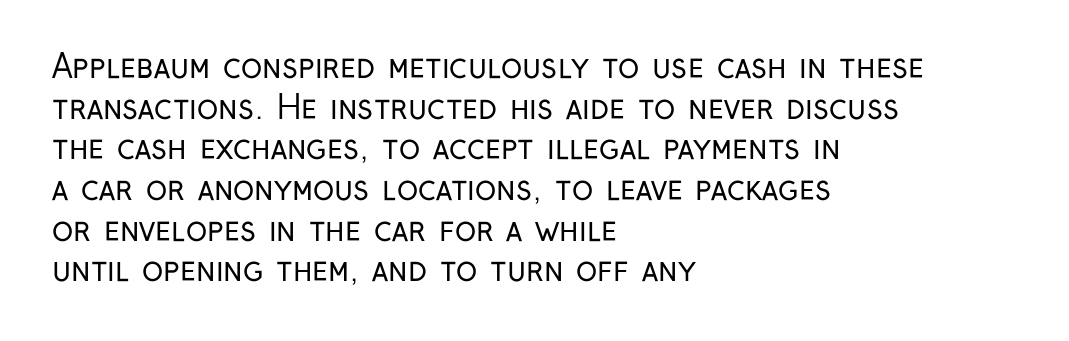
Q: Is the text bold? A: No.
Q: Is the text italic (slanted)? A: No, it is upright.
Q: Is the typeface a serif or a sans-serif typeface? A: Sans-serif.
Q: Is the text underlined? A: No.
Q: How is the paragraph aligned? A: Left-aligned.
Q: Is the spacing between letters normal or unusually wide? A: Normal.
Q: Is the spacing between lines tight, normal or loose? A: Normal.
Q: Width (condensed, normal, or wide)? A: Condensed.
Q: Stroke contrast? A: Low.
Q: x-height? A: Medium.
Q: Monospaced? A: No.
